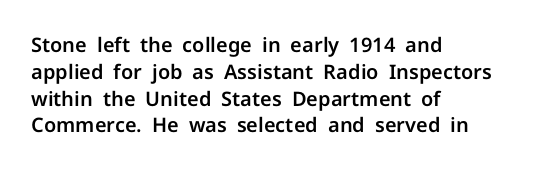
Q: Is the text italic (slanted)? A: No, it is upright.
Q: Is the text underlined? A: No.
Q: How is the paragraph aligned? A: Left-aligned.
Q: Is the spacing between letters normal or unusually wide? A: Normal.
Q: Is the spacing between lines tight, normal or loose? A: Normal.
